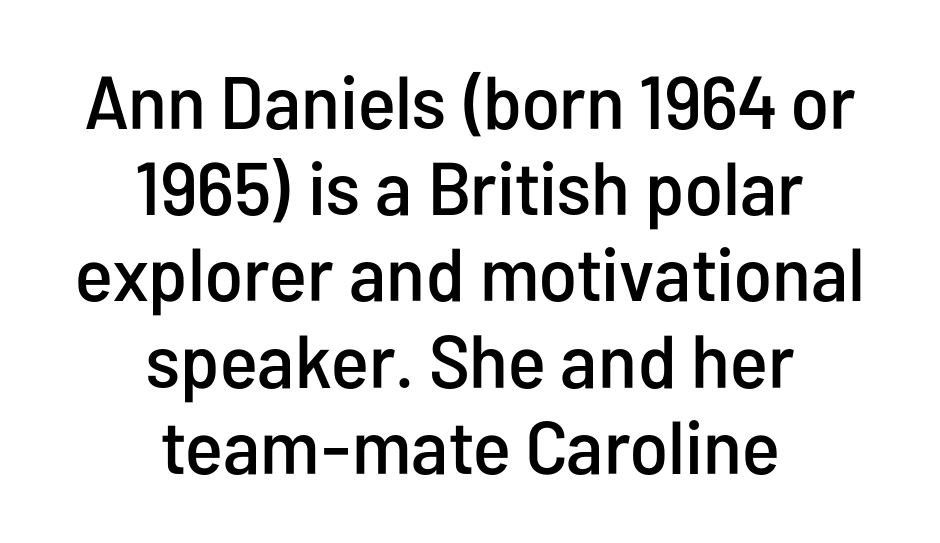
This sample uses a sans-serif face. A roman cut, with each character standing at attention. Vertical spacing — tight. You could not count columns in this text — the font is proportionally spaced. Alignment: centered. Unmarked baselines from the first word to the last.
